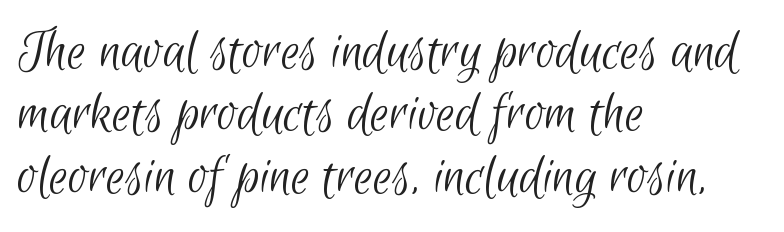
{"serif": "no", "bold": "no", "weight": "light", "width": "condensed", "stroke_contrast": "low", "x_height": "small", "monospaced": "no", "underline": "no", "align": "left", "line_spacing": "tight", "line_spacing_ratio": 1.04, "letter_spacing": "normal", "letter_spacing_em": 0.0, "glyph_px": 60}
